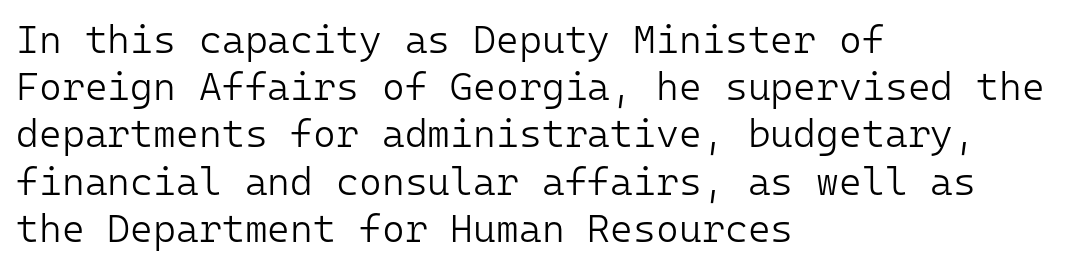
Q: Is the text bold? A: No.
Q: Is the text italic (slanted)? A: No, it is upright.
Q: Is the typeface a serif or a sans-serif typeface? A: Sans-serif.
Q: Is the text underlined? A: No.
Q: How is the paragraph aligned? A: Left-aligned.
Q: Is the spacing between letters normal or unusually wide? A: Normal.
Q: Width (condensed, normal, or wide)? A: Normal.
Q: Stroke contrast? A: Low.
Q: x-height? A: Medium.
Q: Monospaced? A: Yes.
